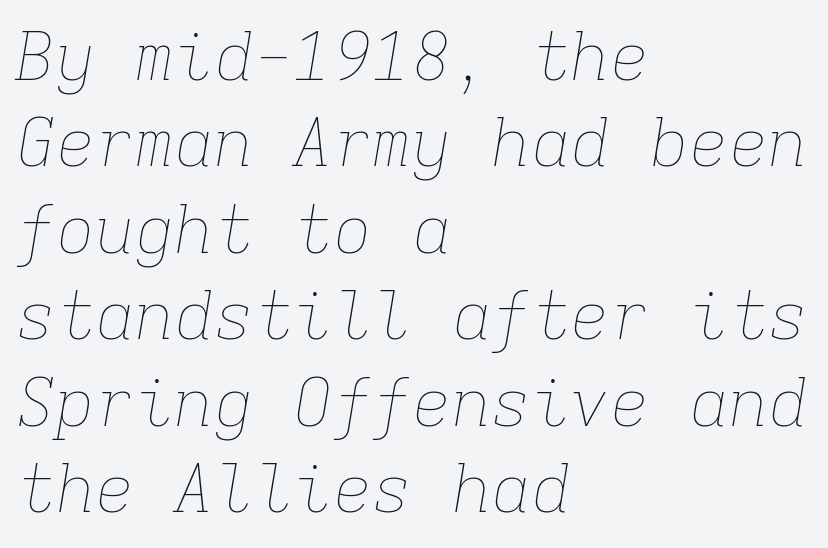
{"italic": "yes", "lean": "right", "slant_degrees": 9, "bold": "no", "weight": "thin", "width": "normal", "stroke_contrast": "low", "x_height": "medium", "monospaced": "yes", "underline": "no", "align": "left", "line_spacing": "normal", "line_spacing_ratio": 1.31, "letter_spacing": "normal", "letter_spacing_em": 0.0, "glyph_px": 66}
